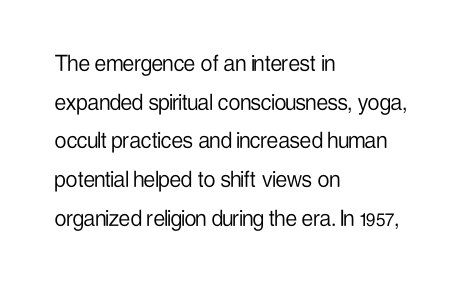
Posture: vertical. The weight tops out at a normal text grade. Words appear dense and cohesive because spacing is normal. If you drew a ruler down the left edge, every line would touch it. Line spacing here is normal. Underline: absent.
